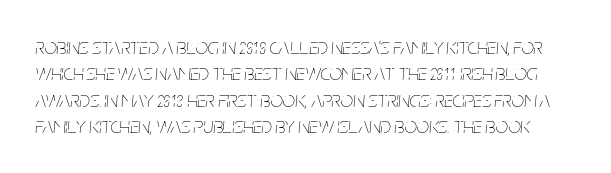
Q: Is the text bold? A: No.
Q: Is the text italic (slanted)? A: Yes, it leans right by about 5 degrees.
Q: Is the text underlined? A: No.
Q: Is the spacing between letters normal or unusually wide? A: Normal.
